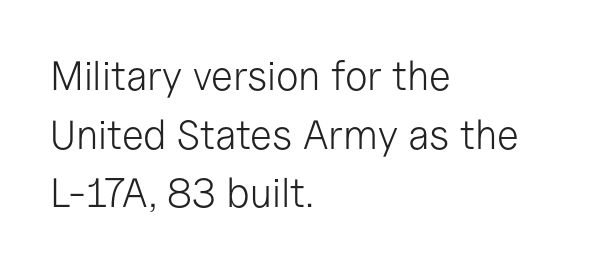
Q: Is the text bold? A: No.
Q: Is the text italic (slanted)? A: No, it is upright.
Q: Is the typeface a serif or a sans-serif typeface? A: Sans-serif.
Q: Is the text underlined? A: No.
Q: How is the paragraph aligned? A: Left-aligned.
Q: Is the spacing between letters normal or unusually wide? A: Normal.
Q: Is the spacing between lines tight, normal or loose? A: Normal.
Q: Width (condensed, normal, or wide)? A: Normal.
Q: Stroke contrast? A: Low.
Q: x-height? A: Medium.
Q: Monospaced? A: No.
